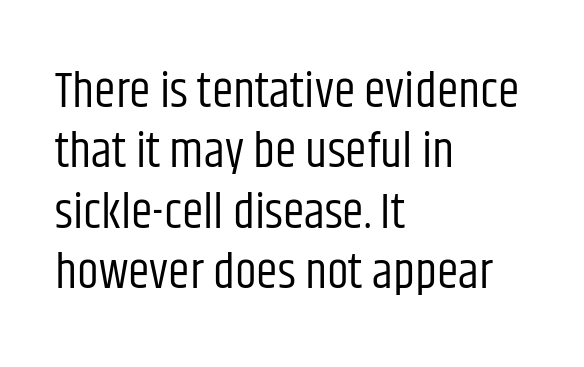
The image shows 49 px regular-weight, condensed sans-serif type, upright; set left-aligned, line spacing 1.23x, normal letter spacing, not underlined; low stroke contrast and a large x-height.
